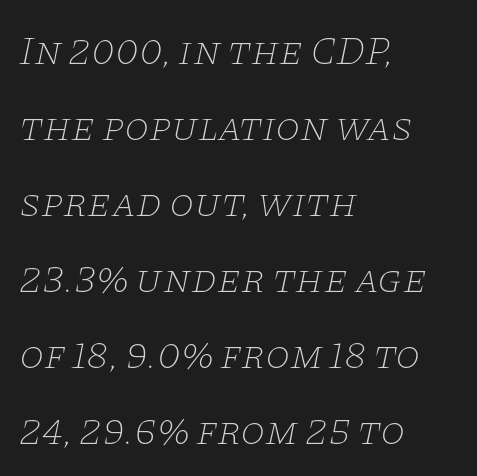
Q: Is the text bold? A: No.
Q: Is the text italic (slanted)? A: Yes, it leans right by about 11 degrees.
Q: Is the typeface a serif or a sans-serif typeface? A: Serif.
Q: Is the text underlined? A: No.
Q: How is the paragraph aligned? A: Left-aligned.
Q: Is the spacing between letters normal or unusually wide? A: Normal.
Q: Is the spacing between lines tight, normal or loose? A: Loose.
Q: Width (condensed, normal, or wide)? A: Wide.
Q: Stroke contrast? A: Low.
Q: x-height? A: Large.
Q: Monospaced? A: No.
